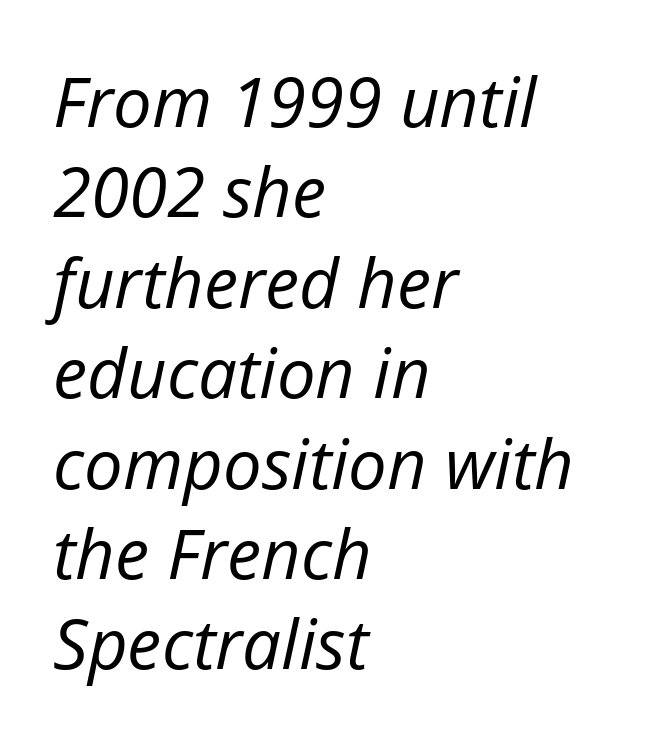
Q: Is the text bold? A: No.
Q: Is the text italic (slanted)? A: Yes, it leans right by about 12 degrees.
Q: Is the text underlined? A: No.
Q: How is the paragraph aligned? A: Left-aligned.
Q: Is the spacing between letters normal or unusually wide? A: Normal.
Q: Is the spacing between lines tight, normal or loose? A: Normal.
Q: Width (condensed, normal, or wide)? A: Normal.
Q: Stroke contrast? A: Low.
Q: x-height? A: Medium.
Q: Monospaced? A: No.
